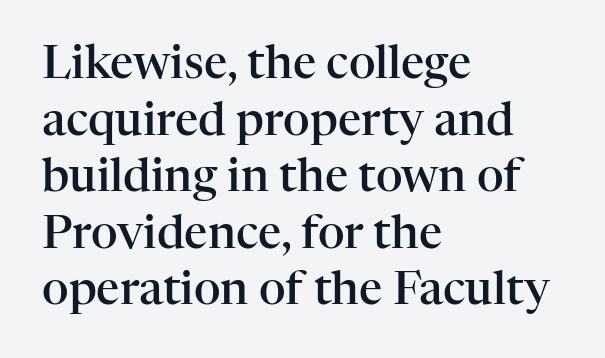
{"serif": "yes", "italic": "no", "bold": "semi", "weight": "semibold", "width": "normal", "stroke_contrast": "high", "x_height": "medium", "monospaced": "no", "underline": "no", "align": "left", "line_spacing_ratio": 1.23, "letter_spacing": "normal", "letter_spacing_em": 0.0, "glyph_px": 46}
